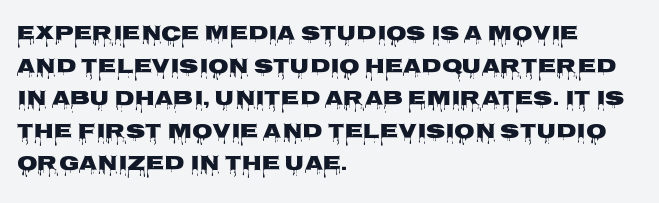
The rendering anchors every line to the left-hand side. In terms of posture, this sample is upright. This sample uses plain, unmodified letter spacing. The gap between lines stays unmarked.
